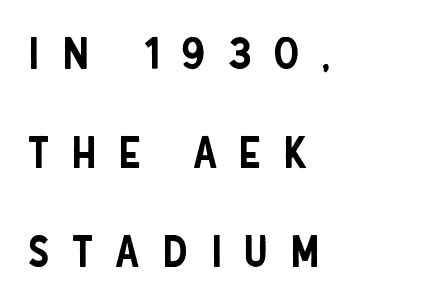
The image shows 44 px condensed sans-serif type, upright; set left-aligned, loose line spacing (2.25x), unusually wide letter spacing (+0.49 em), not underlined; low stroke contrast and a large x-height.
